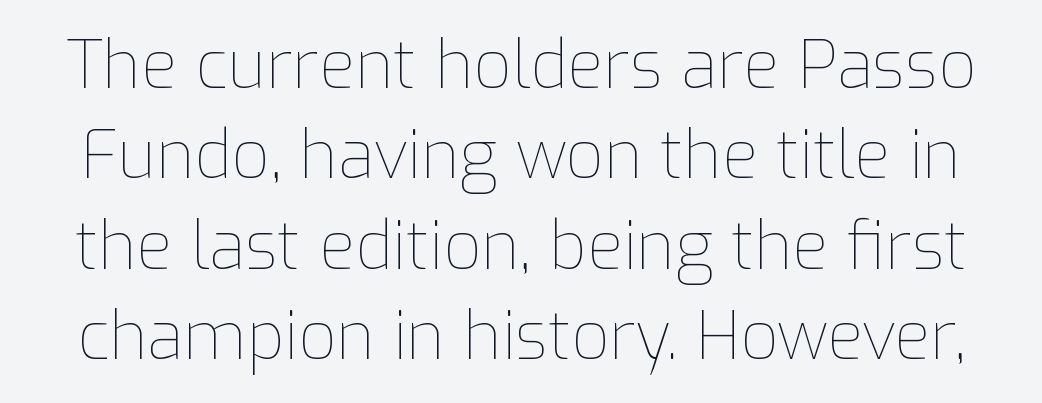
Q: Is the text bold? A: No.
Q: Is the text italic (slanted)? A: No, it is upright.
Q: Is the text underlined? A: No.
Q: Is the spacing between letters normal or unusually wide? A: Normal.
Q: Is the spacing between lines tight, normal or loose? A: Normal.
Q: Width (condensed, normal, or wide)? A: Normal.
Q: Stroke contrast? A: Low.
Q: x-height? A: Medium.
Q: Monospaced? A: No.
